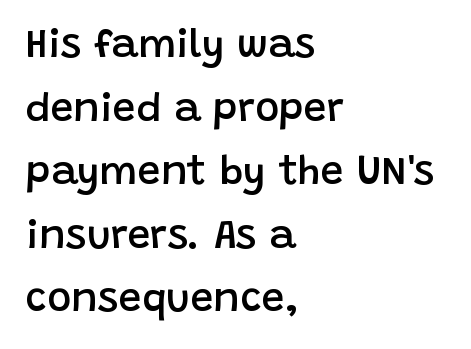
The image shows 41 px semibold sans-serif type, upright; set left-aligned, normal line spacing (1.55x), normal letter spacing, not underlined; low stroke contrast and a large x-height.
